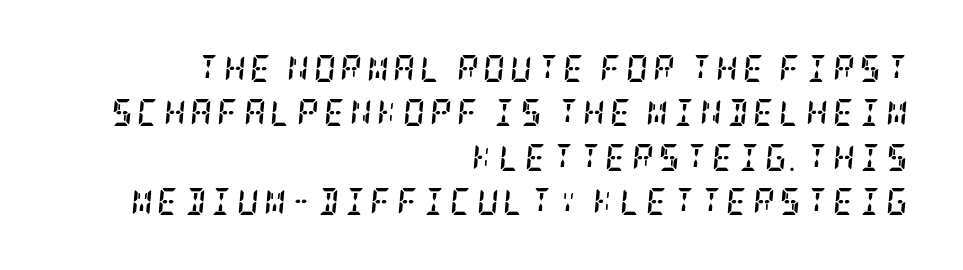
Q: Is the text bold? A: Yes.
Q: Is the text italic (slanted)? A: Yes, it leans right by about 5 degrees.
Q: Is the text underlined? A: No.
Q: How is the paragraph aligned? A: Right-aligned.
Q: Is the spacing between lines tight, normal or loose? A: Normal.
